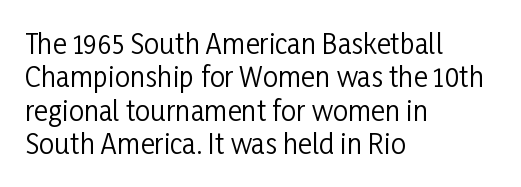
The image shows 27 px text type, upright; set left-aligned, line spacing 1.24x, normal letter spacing, not underlined.
